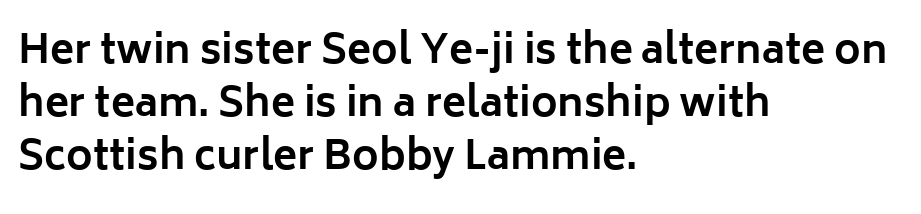
The image shows 40 px bold sans-serif type, upright; set left-aligned, normal line spacing (1.32x), normal letter spacing, not underlined; low stroke contrast and a medium x-height.
